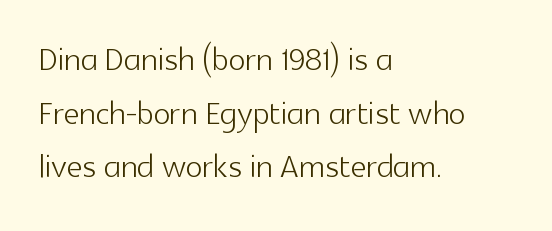
Q: Is the text bold? A: No.
Q: Is the text italic (slanted)? A: No, it is upright.
Q: Is the typeface a serif or a sans-serif typeface? A: Sans-serif.
Q: Is the text underlined? A: No.
Q: How is the paragraph aligned? A: Left-aligned.
Q: Is the spacing between letters normal or unusually wide? A: Normal.
Q: Width (condensed, normal, or wide)? A: Normal.
Q: x-height? A: Medium.
Q: Monospaced? A: No.
